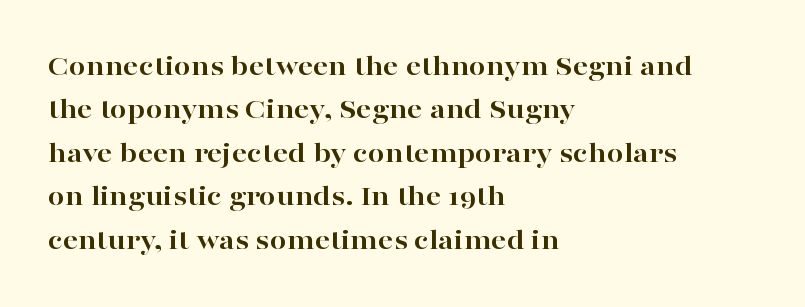
The image shows 30 px bold, wide serif type, upright; set left-aligned, normal line spacing (1.45x), normal letter spacing, not underlined; high stroke contrast and a medium x-height.
